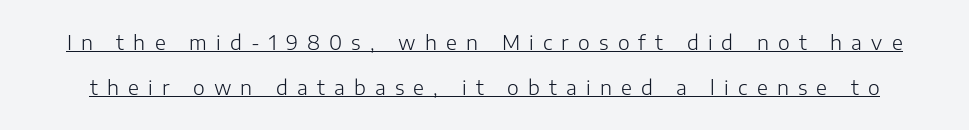
Regarding leading, the lines here are spaced well apart. Students, observe the line beneath the letters — that is underlining. Heft: none added — not bold. What stands out about the letter spacing? Its width — letters are far apart. The typography opts for an upright posture over an oblique one.
